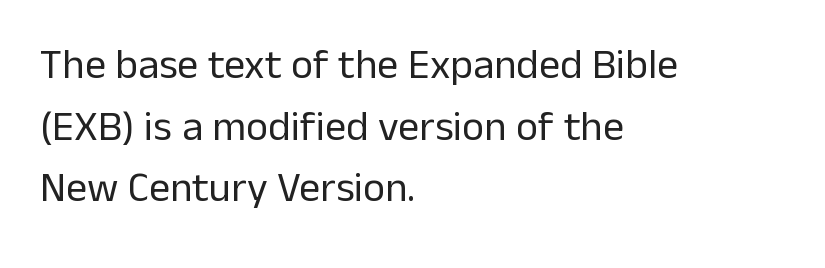
Q: Is the text bold? A: No.
Q: Is the text italic (slanted)? A: No, it is upright.
Q: Is the typeface a serif or a sans-serif typeface? A: Sans-serif.
Q: Is the text underlined? A: No.
Q: How is the paragraph aligned? A: Left-aligned.
Q: Is the spacing between letters normal or unusually wide? A: Normal.
Q: Is the spacing between lines tight, normal or loose? A: Normal.
Q: Width (condensed, normal, or wide)? A: Normal.
Q: Stroke contrast? A: Low.
Q: x-height? A: Medium.
Q: Monospaced? A: No.
